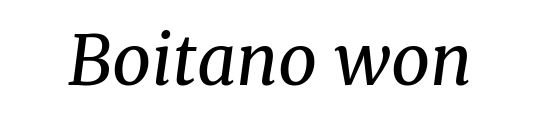
The image shows 68 px regular-weight serif type, italic (leaning right); set normal letter spacing, not underlined; medium stroke contrast and a medium x-height.
